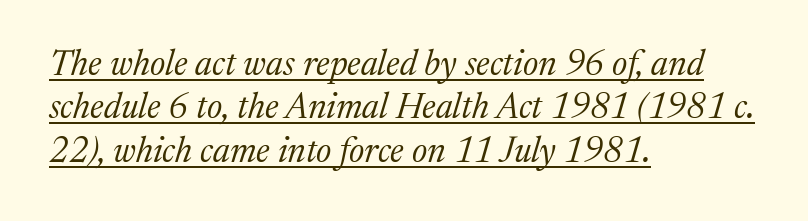
Note: serifs present on the glyphs. Underline: present. The strokes are not fattened; the text isn't bold. The passage shown leans; its letterforms are oblique. You could not count columns in this text — the font is proportionally spaced. This rendering leaves character spacing at its baseline value.
